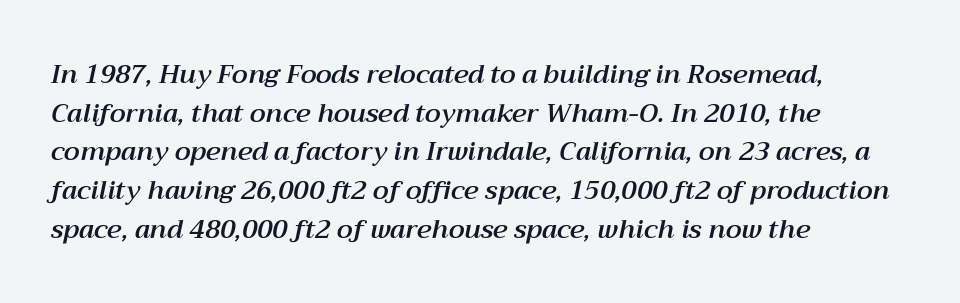
The space beneath each line is pristine and unruled. Students, observe: this is what conventionally led text looks like. Slanted lettering throughout. The type is set solid horizontally, with unmodified tracking.
